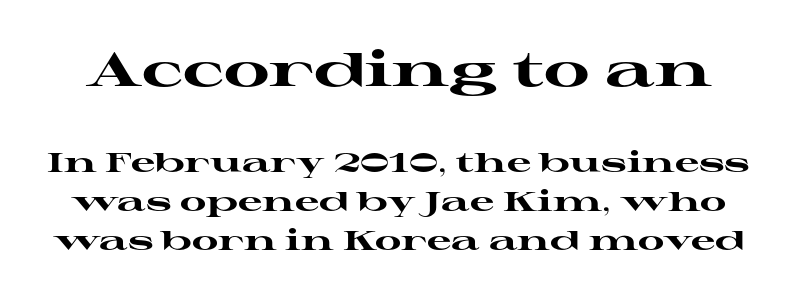
The image shows 47 px heavy, wide serif type, upright; set normal line spacing (1.45x), normal letter spacing, not underlined; the first (top) block is 1.74x larger; high stroke contrast and a medium x-height.
